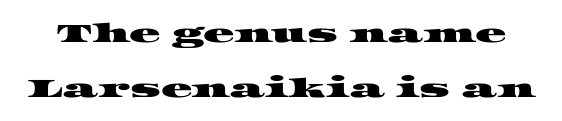
The image shows 26 px text type; set loose line spacing (2.1x), normal letter spacing, not underlined.
